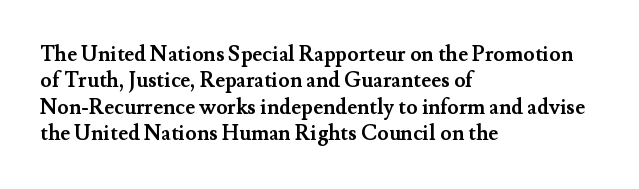
What weight is shown? A full bold with thick strokes. The lettering holds an erect, upright posture throughout. Plain, unruled lines of type. The rendering keeps characters at their native spacing. Leading: standard.
